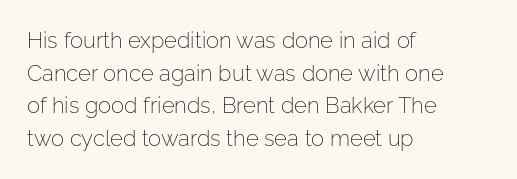
Rows of type keep a routine distance in the vertical direction. The space beneath each line is pristine and unruled. Which margin do the lines hug? The left one — the right edge is uneven. The letterforms sit shoulder to shoulder at normal distance.
